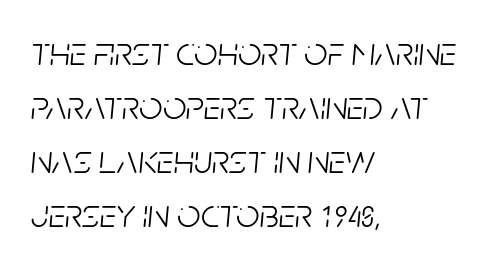
Do the characters align in a grid? No, the font is proportional. A clean baseline with only descenders dipping below it. The passage shown is not bold in any degree. The compositor pushed each line to the left boundary. Inter-character spacing is left at the font's built-in metrics. Quick note: italic.
